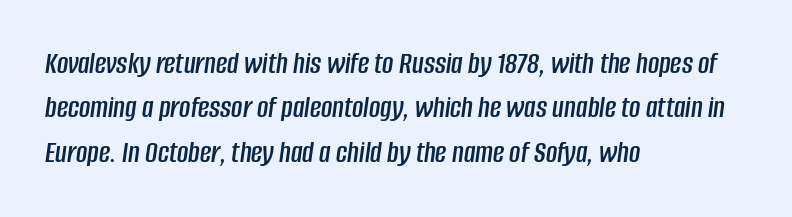
The image shows 31 px condensed type, italic (leaning right); set left-aligned, normal line spacing (1.43x), normal letter spacing, not underlined; low stroke contrast and a large x-height.
